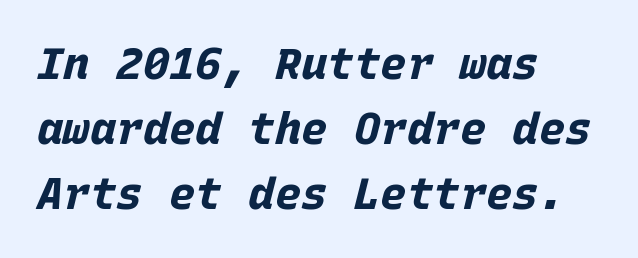
Q: Is the text bold? A: Yes.
Q: Is the text italic (slanted)? A: Yes, it leans right by about 15 degrees.
Q: Is the text underlined? A: No.
Q: How is the paragraph aligned? A: Left-aligned.
Q: Is the spacing between letters normal or unusually wide? A: Normal.
Q: Is the spacing between lines tight, normal or loose? A: Normal.
Q: Width (condensed, normal, or wide)? A: Normal.
Q: Stroke contrast? A: Low.
Q: x-height? A: Large.
Q: Monospaced? A: Yes.
